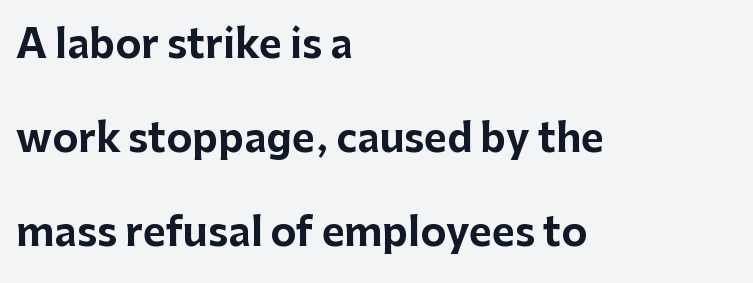
{"serif": "no", "italic": "no", "bold": "yes", "weight": "bold", "width": "normal", "stroke_contrast": "low", "x_height": "medium", "monospaced": "no", "underline": "no", "align": "left", "line_spacing": "loose", "line_spacing_ratio": 2.41, "letter_spacing": "normal", "letter_spacing_em": 0.0, "glyph_px": 39}
